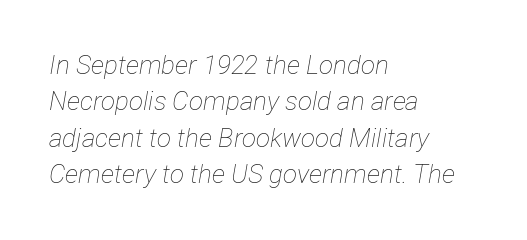
The image shows 26 px text type, italic (leaning right); set left-aligned, normal line spacing (1.4x), normal letter spacing, not underlined.
